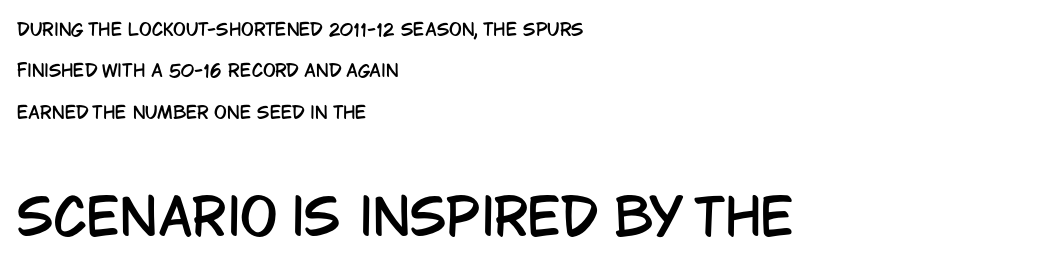
You could call the tracking neutral — neither tight nor loose. Bigger letters appear in the bottom chunk; the top chunk is reduced. A typesetter would call this leading open, well beyond the default. The paragraph has a hard left edge and a soft right edge.
